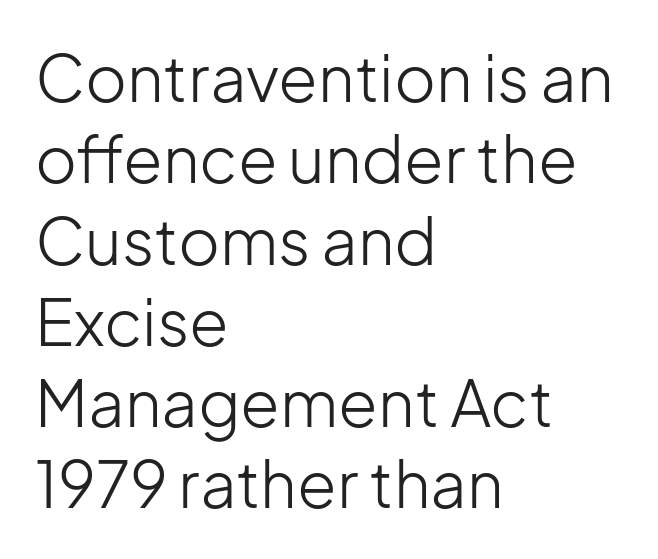
The letters stand upright; this is a roman face. The block of text has a typical density, with ordinary space between rows. Bold? No — there's no thickening of the strokes. Observe the absence of serifs on each vertical stroke in this sample. Clear beneath every line of the passage. The letterforms sit shoulder to shoulder at normal distance.
